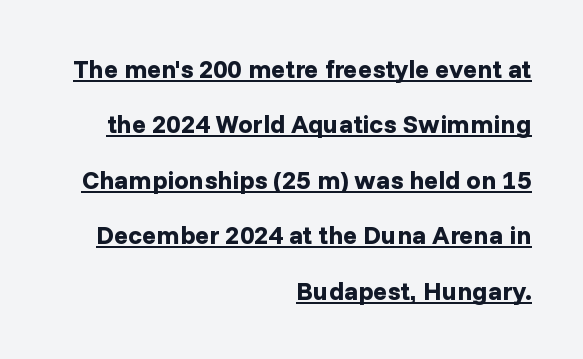
{"italic": "no", "bold": "yes", "underline": "yes", "align": "right", "line_spacing": "loose", "line_spacing_ratio": 2.13, "letter_spacing": "normal", "letter_spacing_em": 0.0, "glyph_px": 26}
